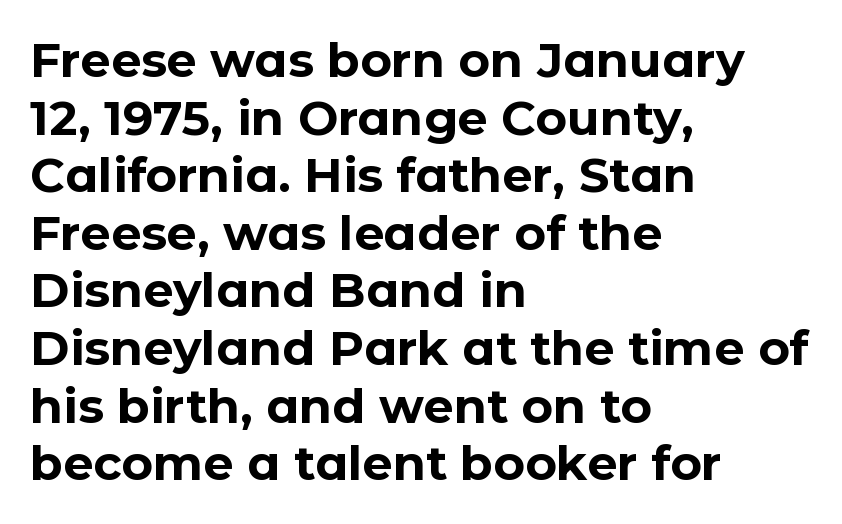
The image shows 48 px bold sans-serif type, upright; set left-aligned, line spacing 1.2x, normal letter spacing, not underlined; low stroke contrast and a medium x-height.
